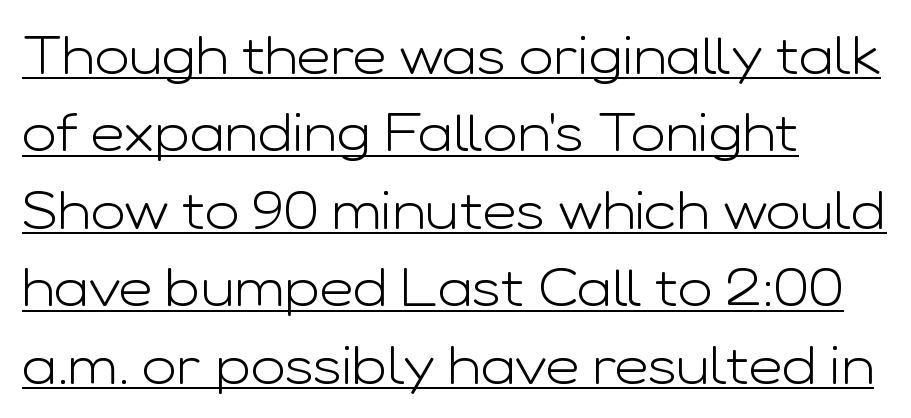
The image shows 52 px light, wide sans-serif type, upright; set left-aligned, normal line spacing (1.49x), normal letter spacing, underlined; low stroke contrast and a medium x-height.
